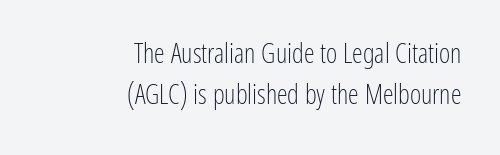
The letterforms sit at book weight or below. Students, observe: this is what conventionally led text looks like. Type without underlining. The paragraph has a hard right edge and a soft left edge. Vertical strokes here are truly vertical. How are the letters spaced? Ordinarily, with no added tracking.
